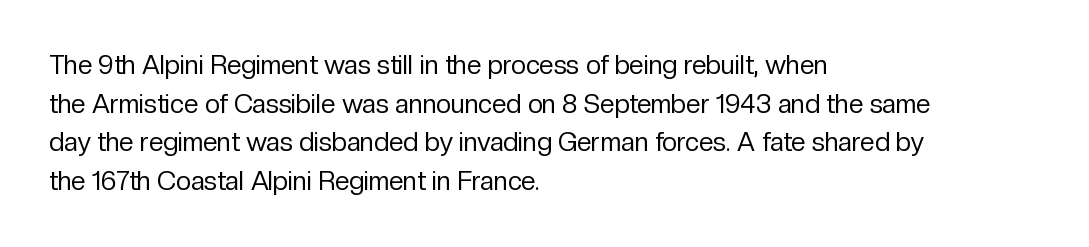
Q: Is the text bold? A: No.
Q: Is the text italic (slanted)? A: No, it is upright.
Q: Is the text underlined? A: No.
Q: How is the paragraph aligned? A: Left-aligned.
Q: Is the spacing between letters normal or unusually wide? A: Normal.
Q: Is the spacing between lines tight, normal or loose? A: Normal.
